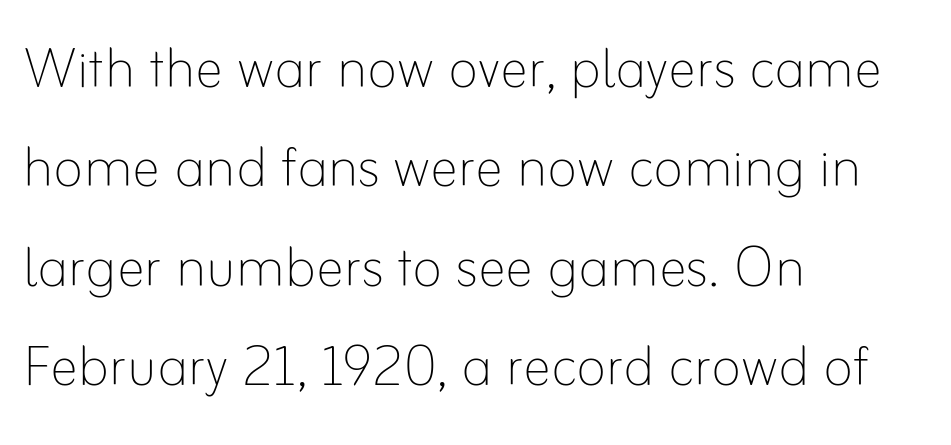
The image shows 71 px thin type, upright; set left-aligned, normal line spacing (1.4x), normal letter spacing, not underlined; low stroke contrast and a small x-height.
